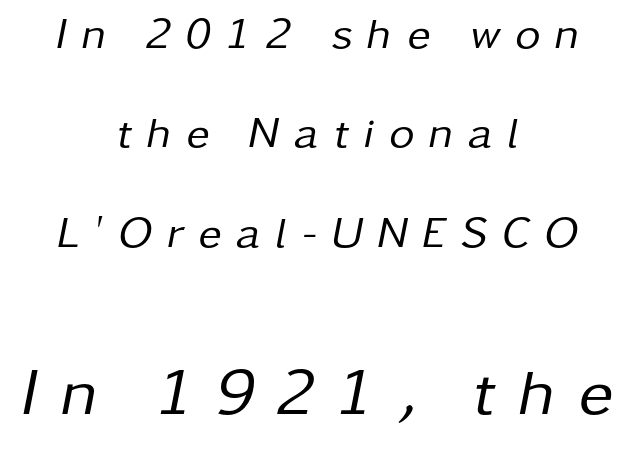
Q: Is the text bold? A: No.
Q: Is the text italic (slanted)? A: Yes, it leans right by about 11 degrees.
Q: Is the text underlined? A: No.
Q: How is the paragraph aligned? A: Centered.
Q: Is the spacing between letters normal or unusually wide? A: Unusually wide.
Q: Is the spacing between lines tight, normal or loose? A: Loose.
Q: Which block of text is set in a larger size, the first (top) or the second (bottom)? A: The second (bottom) one.
Q: Width (condensed, normal, or wide)? A: Normal.
Q: Stroke contrast? A: Low.
Q: x-height? A: Medium.
Q: Monospaced? A: No.
